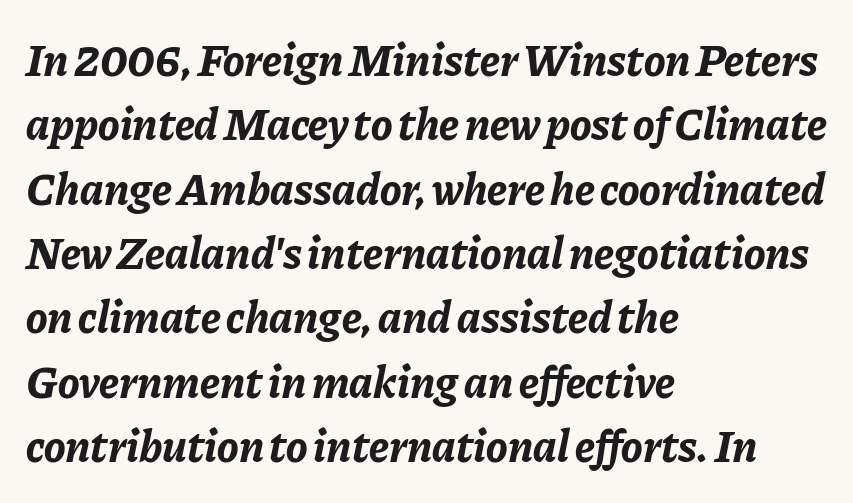
Q: Is the text bold? A: Yes.
Q: Is the text italic (slanted)? A: Yes, it leans right by about 11 degrees.
Q: Is the text underlined? A: No.
Q: How is the paragraph aligned? A: Left-aligned.
Q: Is the spacing between letters normal or unusually wide? A: Normal.
Q: Is the spacing between lines tight, normal or loose? A: Normal.
Q: Width (condensed, normal, or wide)? A: Normal.
Q: Stroke contrast? A: Low.
Q: x-height? A: Medium.
Q: Monospaced? A: No.
